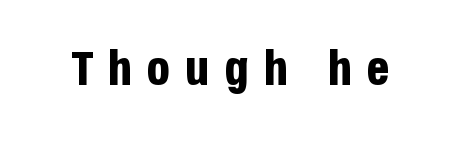
Q: Is the text bold? A: Yes.
Q: Is the text italic (slanted)? A: No, it is upright.
Q: Is the typeface a serif or a sans-serif typeface? A: Sans-serif.
Q: Is the text underlined? A: No.
Q: Is the spacing between letters normal or unusually wide? A: Unusually wide.
Q: Width (condensed, normal, or wide)? A: Condensed.
Q: Stroke contrast? A: Low.
Q: x-height? A: Large.
Q: Monospaced? A: No.
